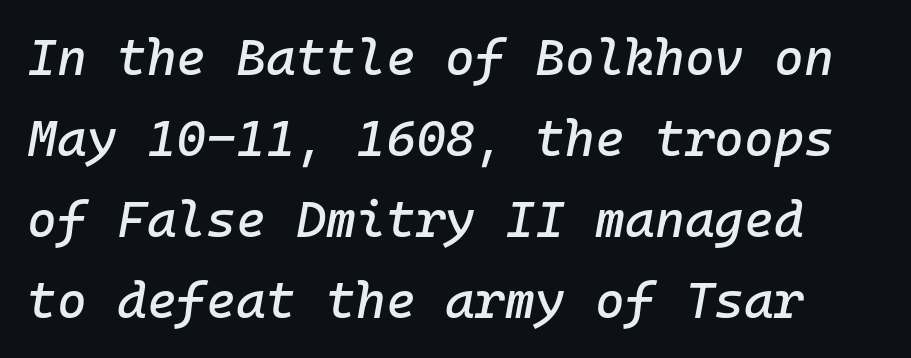
Glyph-to-glyph distance matches everyday printed text. Regular leading. The area under the type is left untouched. Tall strokes in this sample are angled rather than plumb.
